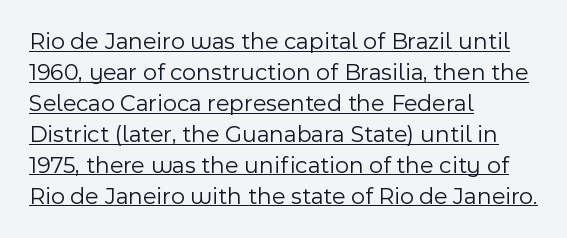
Q: Is the text bold? A: No.
Q: Is the text italic (slanted)? A: No, it is upright.
Q: Is the text underlined? A: Yes.
Q: How is the paragraph aligned? A: Left-aligned.
Q: Is the spacing between letters normal or unusually wide? A: Normal.
Q: Is the spacing between lines tight, normal or loose? A: Normal.
